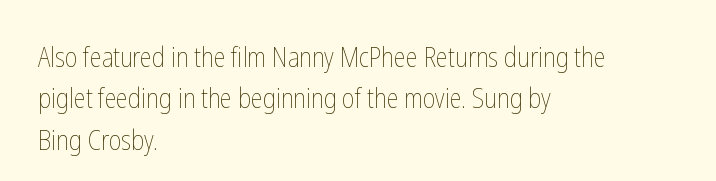
{"italic": "no", "bold": "no", "underline": "no", "align": "left", "line_spacing": "normal", "line_spacing_ratio": 1.53, "letter_spacing": "normal", "letter_spacing_em": 0.0, "glyph_px": 27}
